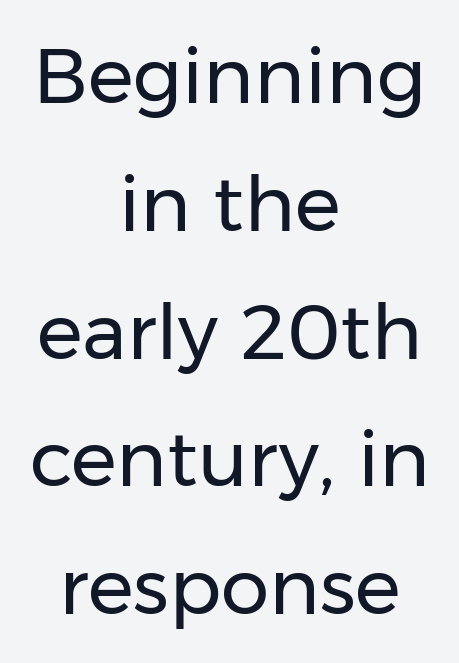
Q: Is the text bold? A: No.
Q: Is the text italic (slanted)? A: No, it is upright.
Q: Is the typeface a serif or a sans-serif typeface? A: Sans-serif.
Q: Is the text underlined? A: No.
Q: How is the paragraph aligned? A: Centered.
Q: Is the spacing between letters normal or unusually wide? A: Normal.
Q: Is the spacing between lines tight, normal or loose? A: Normal.
Q: Width (condensed, normal, or wide)? A: Normal.
Q: Stroke contrast? A: Low.
Q: x-height? A: Medium.
Q: Monospaced? A: No.
